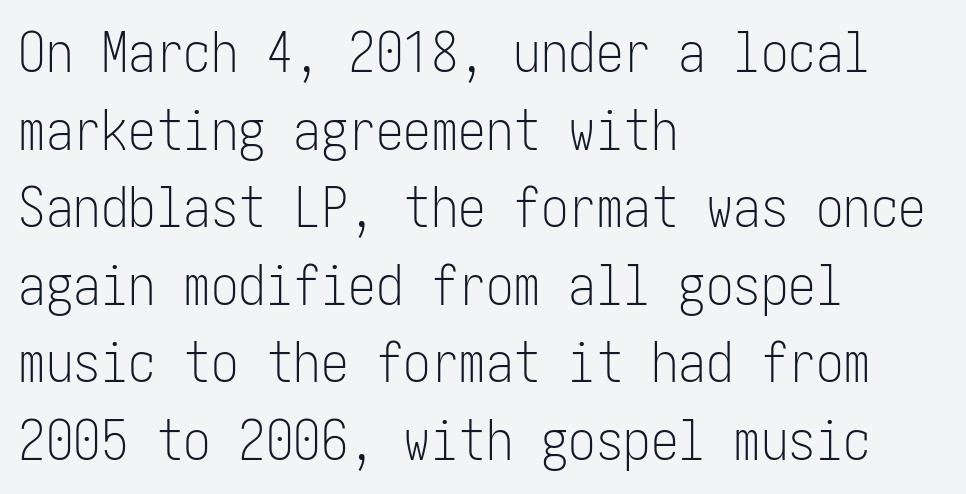
The image shows 55 px light, condensed sans-serif type, upright; set left-aligned, normal line spacing (1.41x), normal letter spacing, not underlined; low stroke contrast and a medium x-height.
